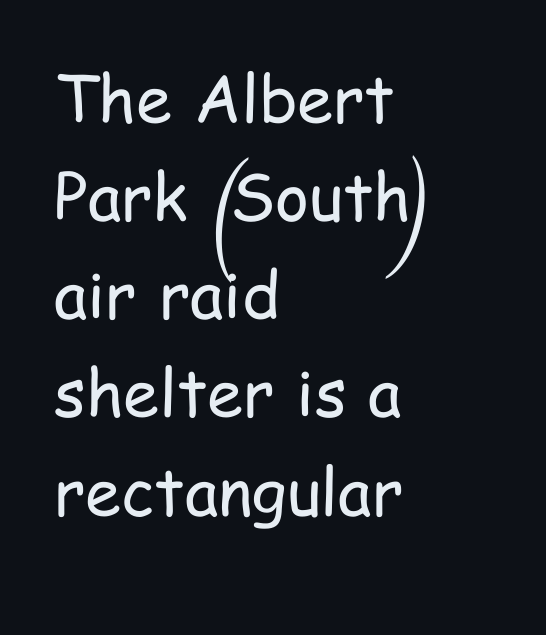
{"serif": "no", "italic": "no", "bold": "no", "weight": "regular", "width": "condensed", "stroke_contrast": "low", "x_height": "medium", "monospaced": "no", "underline": "no", "align": "left", "line_spacing": "normal", "line_spacing_ratio": 1.51, "letter_spacing": "normal", "letter_spacing_em": 0.0, "glyph_px": 65}
